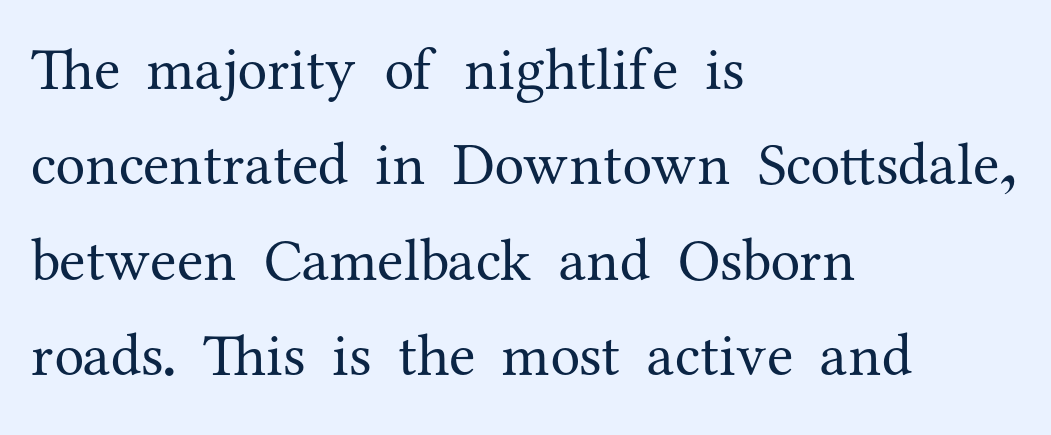
{"serif": "yes", "italic": "no", "bold": "no", "weight": "regular", "width": "normal", "stroke_contrast": "medium", "x_height": "medium", "monospaced": "no", "underline": "no", "align": "left", "line_spacing": "normal", "line_spacing_ratio": 1.59, "letter_spacing": "normal", "letter_spacing_em": 0.0, "glyph_px": 60}
